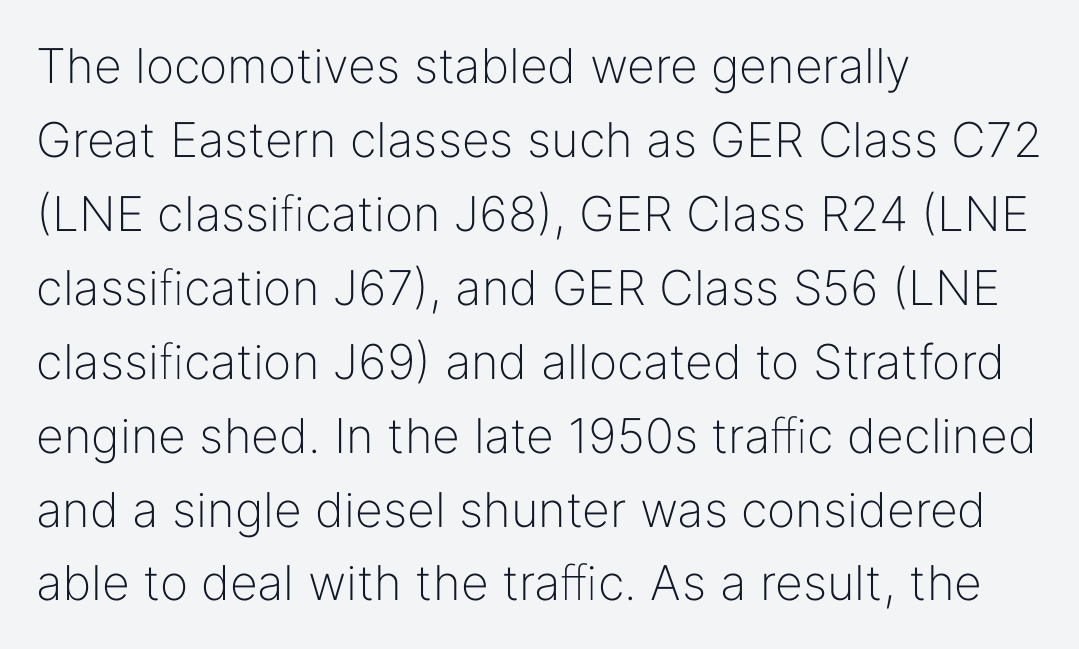
Reading down the column, the eye jumps a familiar distance to each next line. Are there feet on the stems? There aren't — it's a sans. In CSS terms this would be text-align: left. Think of a printed novel: that variable character pitch is what you see here. When letters stand straight like this, we call the style roman or upright.
